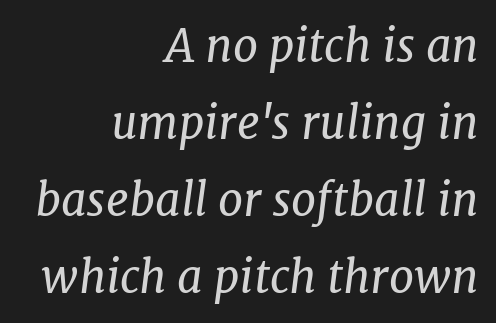
{"serif": "yes", "italic": "yes", "lean": "right", "slant_degrees": 7, "bold": "no", "weight": "regular", "width": "normal", "stroke_contrast": "low", "x_height": "medium", "monospaced": "no", "underline": "no", "align": "right", "line_spacing_ratio": 1.71, "letter_spacing": "normal", "letter_spacing_em": 0.0, "glyph_px": 45}
